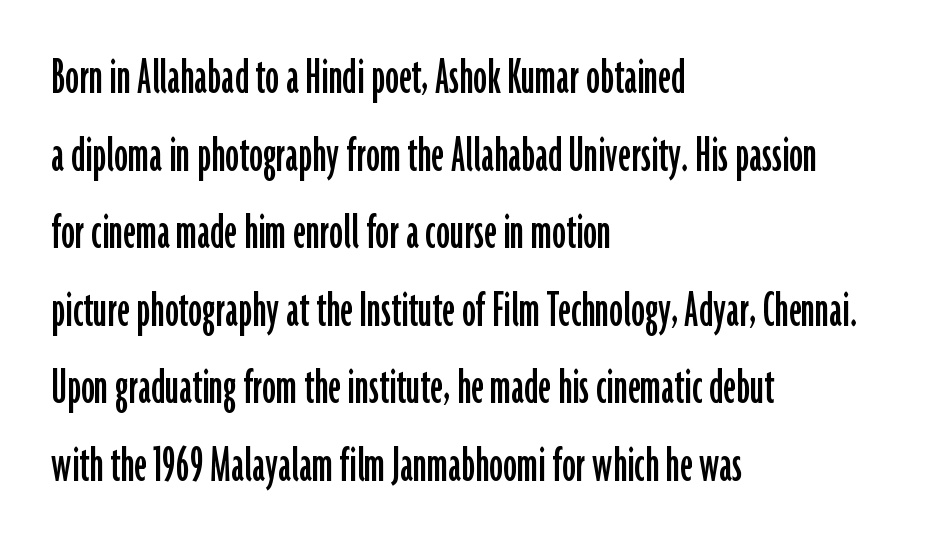
{"serif": "no", "italic": "no", "width": "condensed", "stroke_contrast": "low", "x_height": "medium", "monospaced": "no", "underline": "no", "align": "left", "line_spacing": "normal", "line_spacing_ratio": 1.41, "letter_spacing": "normal", "letter_spacing_em": 0.0, "glyph_px": 55}
